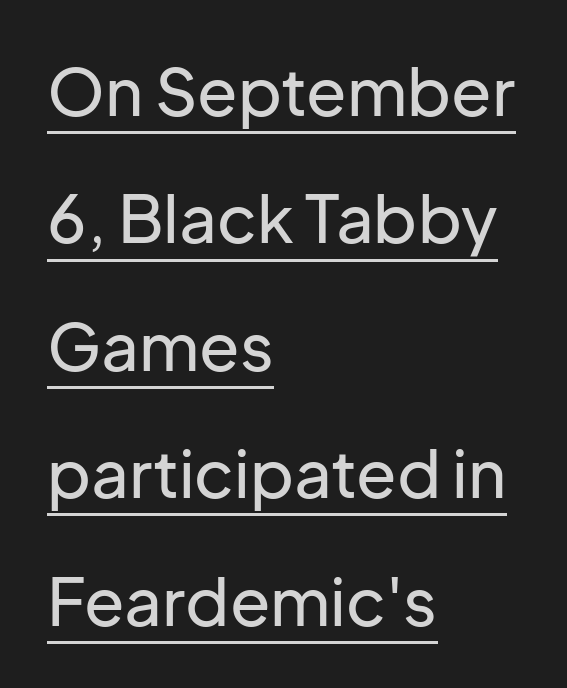
The lettering stays uniformly vertical, giving the passage a roman look. Observe the ordinary spacing: letters are neighbours, not strangers. These lines are composed in type without serifs. You could fit nearly another row in the gap between these rows. Every row of glyphs begins at an identical x-position on the left.
